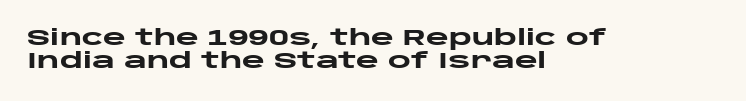
Emphasis by weight is at full strength: bold. Check under the words: just untouched page. Quick note: interline space is minimal. The lettering stays uniformly vertical, giving the passage a roman look. Caption: standard tracking, unaltered. Where is the straight margin? On the left.
